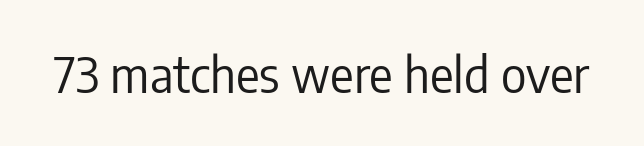
{"serif": "no", "italic": "no", "bold": "no", "weight": "regular", "width": "condensed", "stroke_contrast": "low", "x_height": "medium", "monospaced": "no", "underline": "no", "letter_spacing": "normal", "letter_spacing_em": 0.0, "glyph_px": 49}
